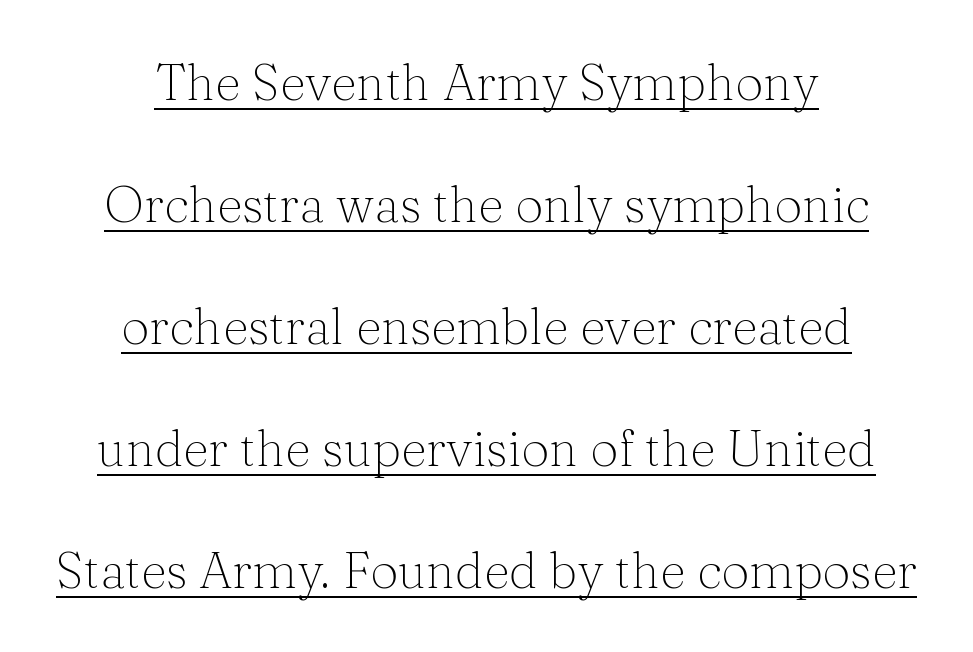
Q: Is the text bold? A: No.
Q: Is the text italic (slanted)? A: No, it is upright.
Q: Is the typeface a serif or a sans-serif typeface? A: Serif.
Q: Is the text underlined? A: Yes.
Q: How is the paragraph aligned? A: Centered.
Q: Is the spacing between letters normal or unusually wide? A: Normal.
Q: Is the spacing between lines tight, normal or loose? A: Loose.
Q: Width (condensed, normal, or wide)? A: Normal.
Q: Stroke contrast? A: Medium.
Q: x-height? A: Medium.
Q: Monospaced? A: No.
